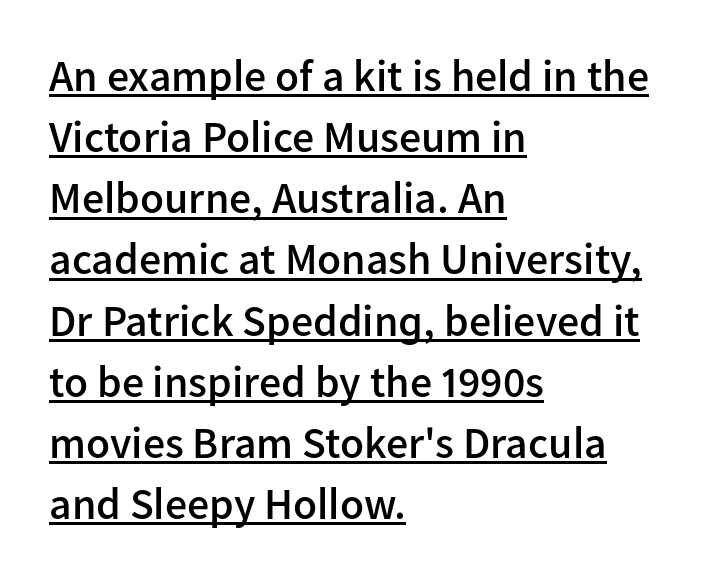
Nothing sits at the stroke ends, so this counts as sans-serif. Decoration check: the copy is underlined. Notice how the stems are strictly vertical — no italics here. Weight check: semibold — heavier than regular, not quite bold. This sample has the flowing, uneven cadence of proportional lettering.
